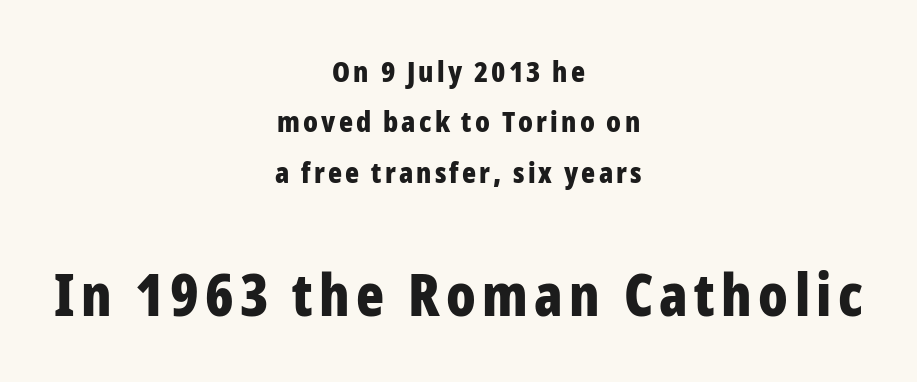
{"serif": "no", "italic": "no", "bold": "yes", "weight": "bold", "width": "condensed", "stroke_contrast": "low", "x_height": "medium", "monospaced": "no", "underline": "no", "align": "center", "line_spacing_ratio": 1.74, "larger_block": "second", "size_ratio": 2.0, "glyph_px": 58}
